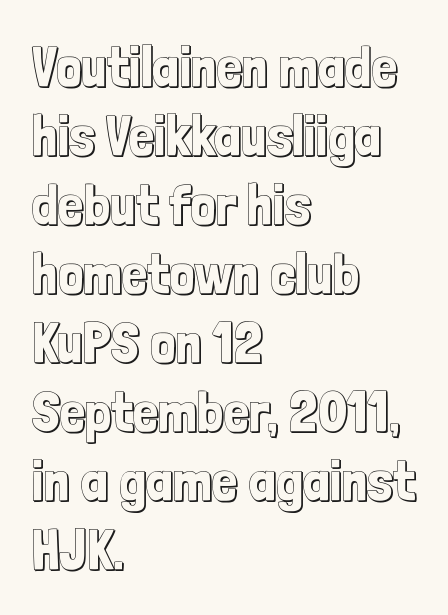
{"italic": "no", "width": "condensed", "x_height": "medium", "monospaced": "no", "underline": "no", "align": "left", "line_spacing_ratio": 1.21, "letter_spacing": "normal", "letter_spacing_em": 0.0, "glyph_px": 57}
